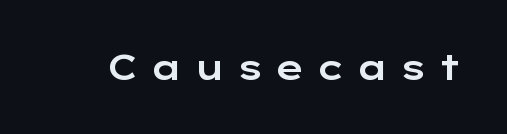
The image shows 35 px wide sans-serif type, upright; set unusually wide letter spacing (+0.32 em), not underlined; low stroke contrast and a medium x-height.
